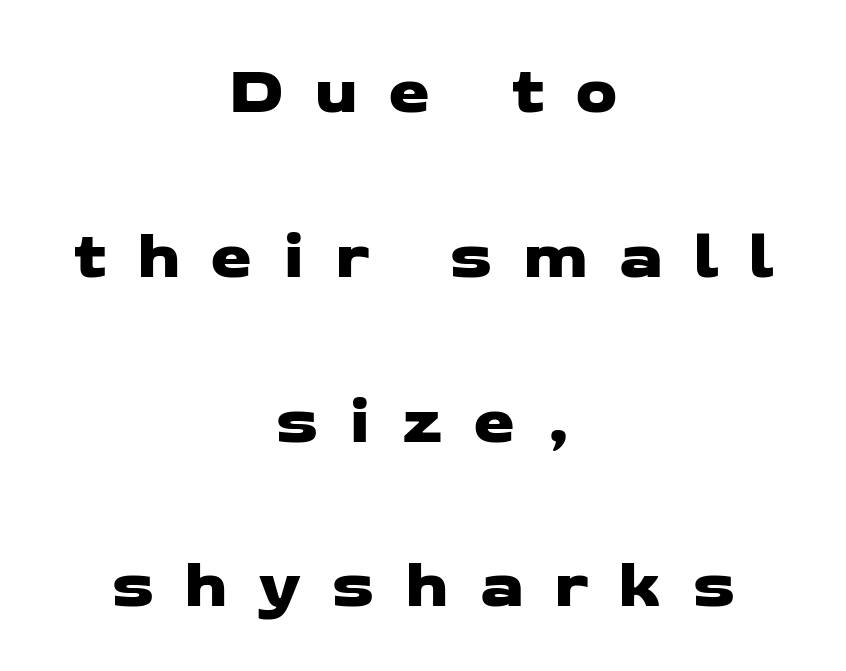
Q: Is the typeface a serif or a sans-serif typeface? A: Sans-serif.
Q: Is the text underlined? A: No.
Q: How is the paragraph aligned? A: Centered.
Q: Is the spacing between letters normal or unusually wide? A: Unusually wide.
Q: Is the spacing between lines tight, normal or loose? A: Loose.
Q: Width (condensed, normal, or wide)? A: Wide.
Q: Stroke contrast? A: Low.
Q: x-height? A: Medium.
Q: Monospaced? A: No.
